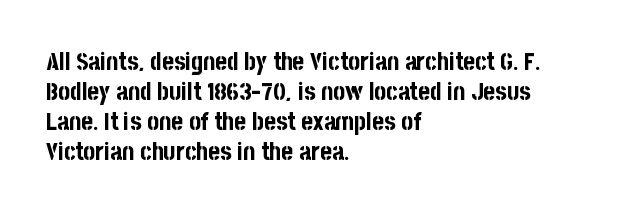
{"italic": "no", "bold": "yes", "underline": "no", "align": "left", "line_spacing_ratio": 1.2, "letter_spacing": "normal", "letter_spacing_em": 0.0, "glyph_px": 25}
